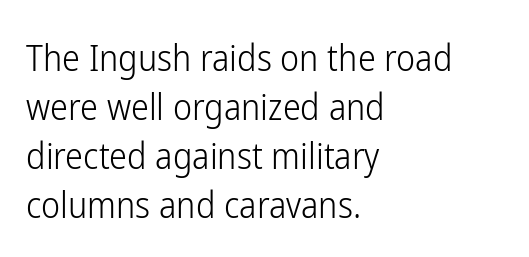
Q: Is the text bold? A: No.
Q: Is the text italic (slanted)? A: No, it is upright.
Q: Is the typeface a serif or a sans-serif typeface? A: Sans-serif.
Q: Is the text underlined? A: No.
Q: How is the paragraph aligned? A: Left-aligned.
Q: Is the spacing between letters normal or unusually wide? A: Normal.
Q: Is the spacing between lines tight, normal or loose? A: Normal.
Q: Width (condensed, normal, or wide)? A: Condensed.
Q: Stroke contrast? A: Low.
Q: x-height? A: Medium.
Q: Monospaced? A: No.
